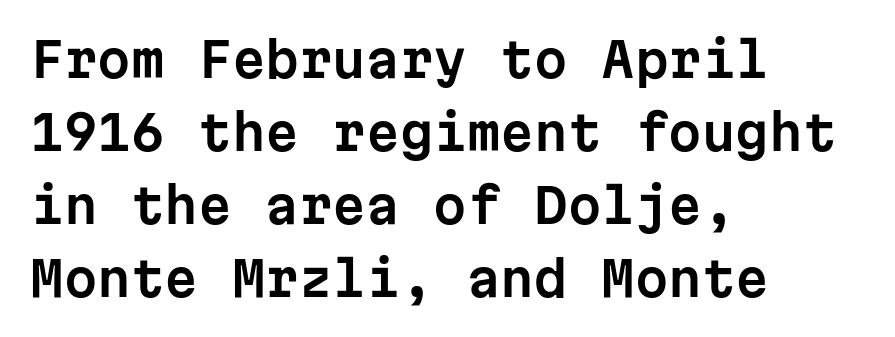
Rule under the text: the space is simply empty. The passage shown is typed in a monospace face where columns stay perfectly aligned. Upright lettering throughout. A sans-serif font was chosen for this passage.
